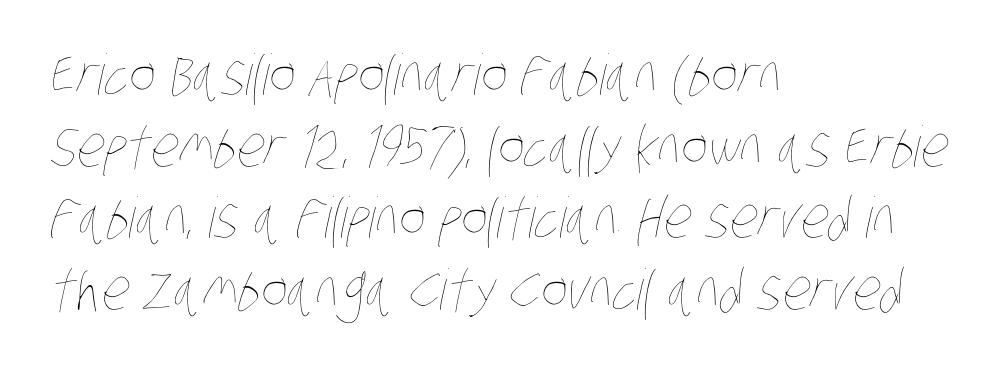
Q: Is the text bold? A: No.
Q: Is the text underlined? A: No.
Q: How is the paragraph aligned? A: Left-aligned.
Q: Is the spacing between letters normal or unusually wide? A: Normal.
Q: Is the spacing between lines tight, normal or loose? A: Normal.
Q: Width (condensed, normal, or wide)? A: Condensed.
Q: Stroke contrast? A: Low.
Q: x-height? A: Large.
Q: Monospaced? A: No.
